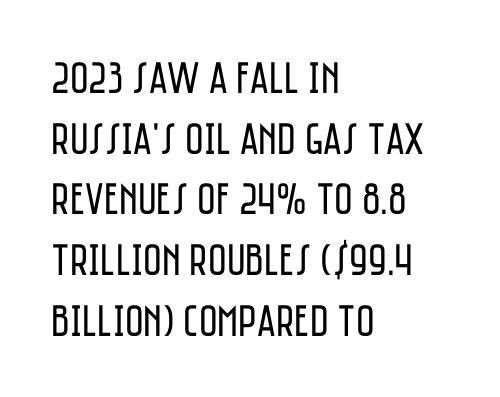
Q: Is the text bold? A: No.
Q: Is the text italic (slanted)? A: No, it is upright.
Q: Is the typeface a serif or a sans-serif typeface? A: Sans-serif.
Q: Is the text underlined? A: No.
Q: How is the paragraph aligned? A: Left-aligned.
Q: Is the spacing between letters normal or unusually wide? A: Normal.
Q: Is the spacing between lines tight, normal or loose? A: Normal.
Q: Width (condensed, normal, or wide)? A: Condensed.
Q: Stroke contrast? A: Low.
Q: x-height? A: Large.
Q: Monospaced? A: No.
